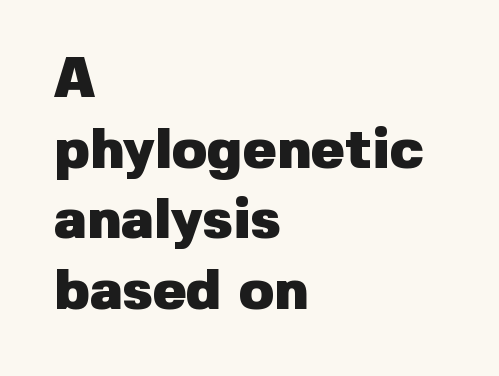
The image shows 57 px heavy sans-serif type, upright; set left-aligned, line spacing 1.24x, normal letter spacing, not underlined; low stroke contrast and a medium x-height.
